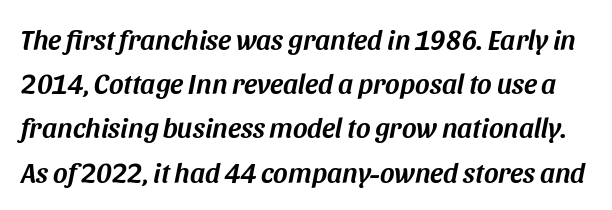
The image shows 28 px text type, italic (leaning right); set normal line spacing (1.58x), normal letter spacing, not underlined; medium stroke contrast and a large x-height.
